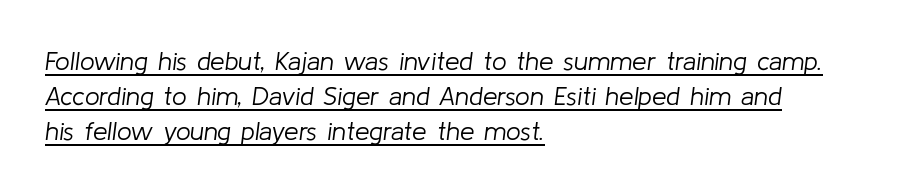
Tall strokes in this sample are angled rather than plumb. Glance below the letters and you will spot a drawn line. Each stroke keeps to a modest, everyday thickness or less. These lines sit exactly where default settings would place them.
